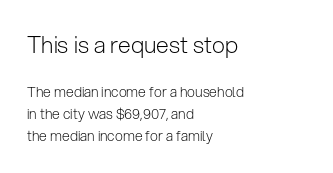
Q: Is the text bold? A: No.
Q: Is the text italic (slanted)? A: No, it is upright.
Q: Is the text underlined? A: No.
Q: How is the paragraph aligned? A: Left-aligned.
Q: Is the spacing between letters normal or unusually wide? A: Normal.
Q: Is the spacing between lines tight, normal or loose? A: Normal.
Q: Which block of text is set in a larger size, the first (top) or the second (bottom)? A: The first (top) one.
